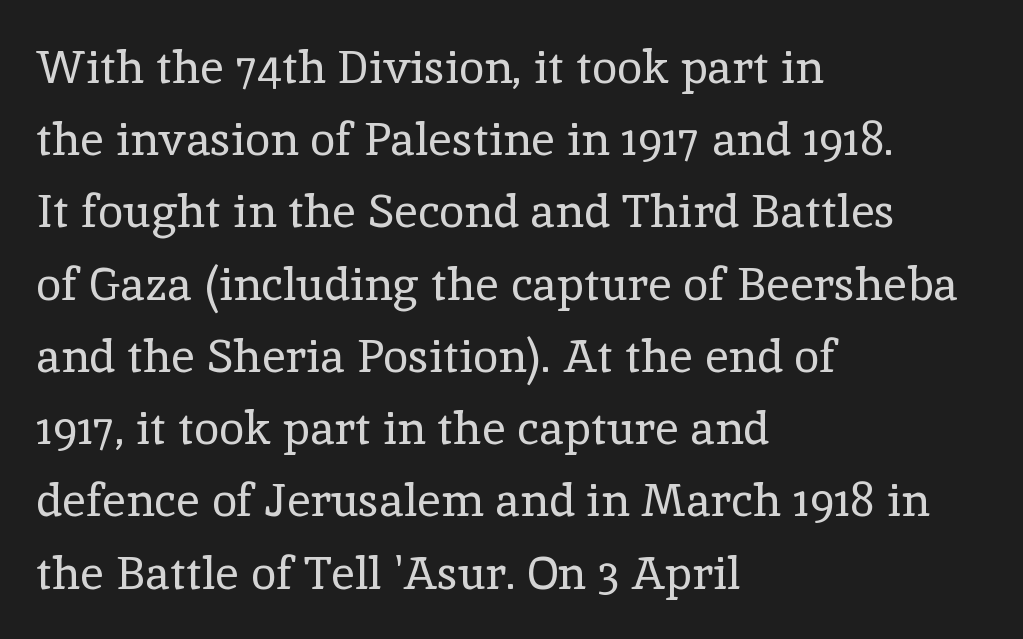
{"serif": "yes", "italic": "no", "bold": "no", "weight": "regular", "width": "normal", "x_height": "medium", "monospaced": "no", "underline": "no", "align": "left", "line_spacing": "normal", "line_spacing_ratio": 1.57, "letter_spacing": "normal", "letter_spacing_em": 0.0, "glyph_px": 46}
